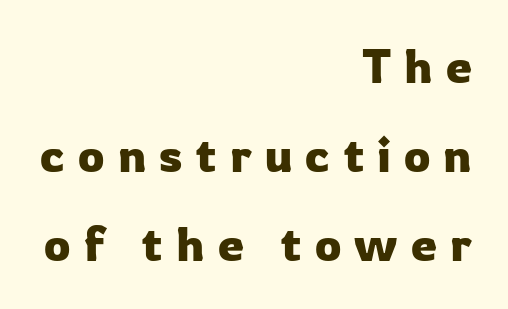
The image shows 47 px sans-serif type, upright; set right-aligned, line spacing 1.89x, unusually wide letter spacing (+0.28 em), not underlined; low stroke contrast and a medium x-height.
